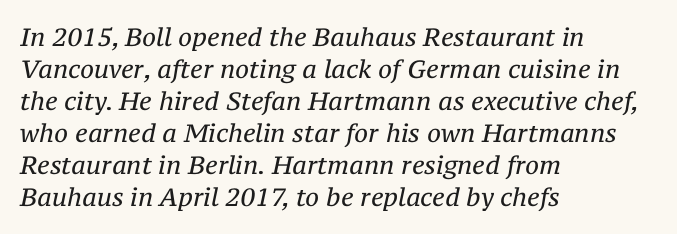
{"italic": "yes", "lean": "right", "slant_degrees": 12, "bold": "no", "underline": "no", "align": "left", "line_spacing": "normal", "line_spacing_ratio": 1.28, "letter_spacing": "normal", "letter_spacing_em": 0.0, "glyph_px": 25}
